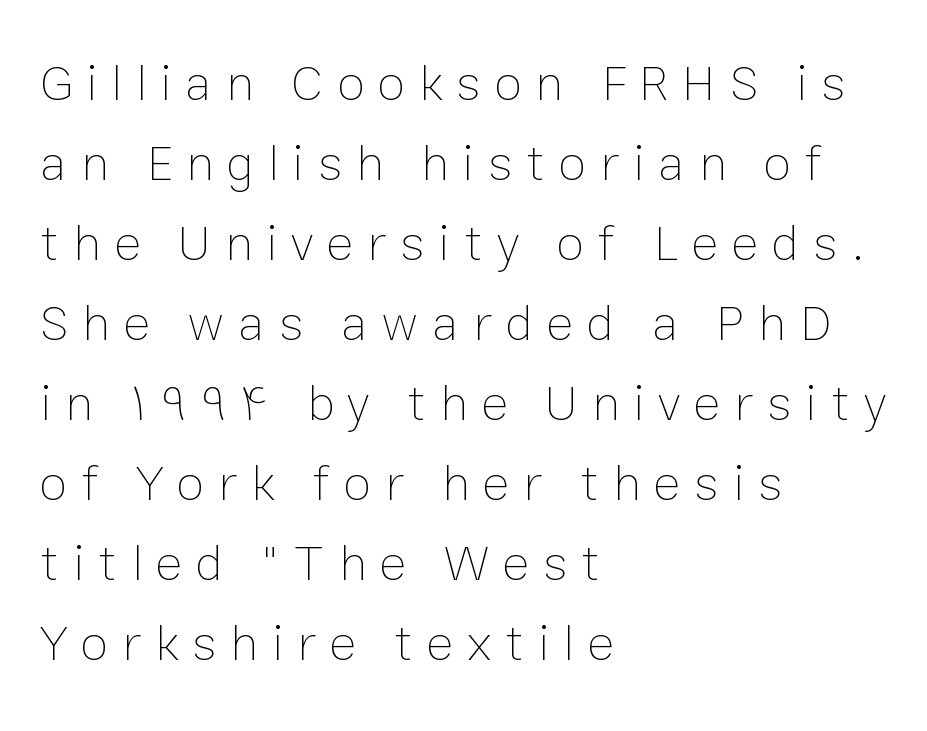
The image shows 51 px thin type, upright; set left-aligned, normal line spacing (1.57x), unusually wide letter spacing (+0.27 em), not underlined; low stroke contrast and a medium x-height.
